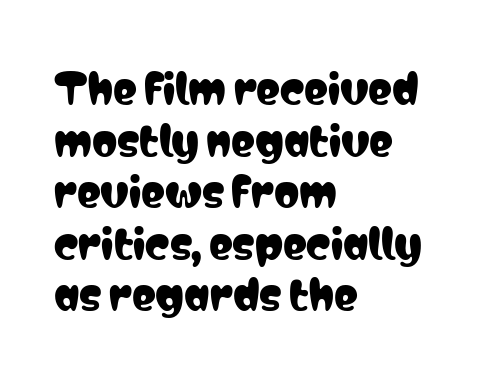
{"serif": "no", "italic": "no", "width": "condensed", "stroke_contrast": "low", "x_height": "medium", "monospaced": "no", "underline": "no", "align": "left", "line_spacing": "normal", "line_spacing_ratio": 1.29, "letter_spacing": "normal", "letter_spacing_em": 0.0, "glyph_px": 40}
